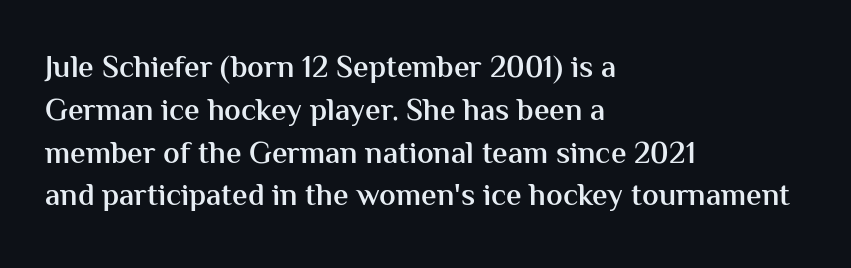
Words appear dense and cohesive because spacing is normal. The typesetter chose a ragged-right arrangement here. Letterform terminals end flat and unadorned throughout the passage. Lines of text with bare space underneath.
